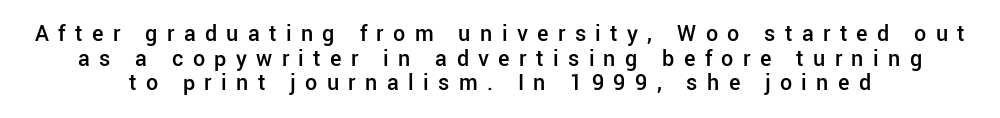
Students, note that the glyphs here are deliberately spaced far apart. Style check: upright. Words float on clear page, feet unadorned. Emphasis by weight is partial: semibold. In terms of leading, this rendering errs on the cramped side.
